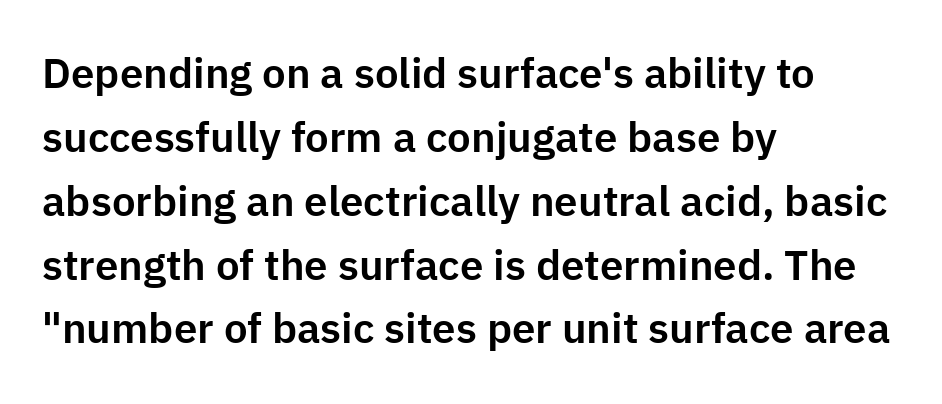
{"serif": "no", "italic": "no", "width": "normal", "stroke_contrast": "low", "x_height": "medium", "monospaced": "no", "underline": "no", "align": "left", "line_spacing": "normal", "line_spacing_ratio": 1.52, "letter_spacing": "normal", "letter_spacing_em": 0.0, "glyph_px": 42}
